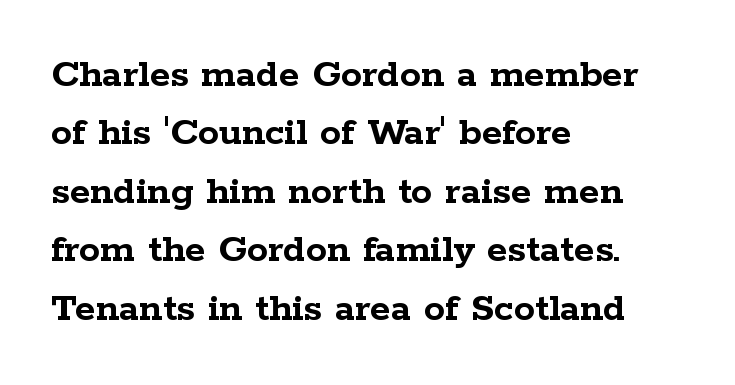
The image shows 42 px semibold, wide serif type, upright; set left-aligned, normal line spacing (1.39x), normal letter spacing, not underlined; low stroke contrast and a medium x-height.
